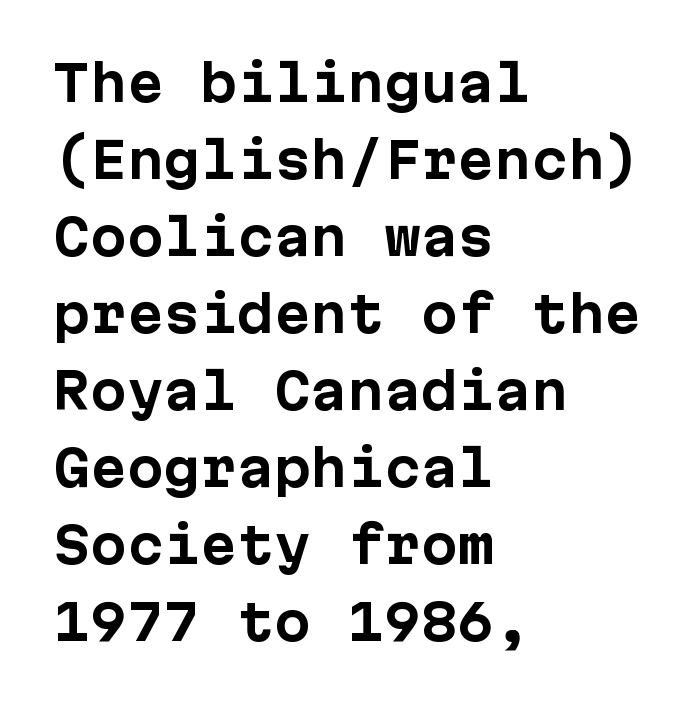
Q: Is the text bold? A: Yes.
Q: Is the text italic (slanted)? A: No, it is upright.
Q: Is the typeface a serif or a sans-serif typeface? A: Sans-serif.
Q: Is the text underlined? A: No.
Q: How is the paragraph aligned? A: Left-aligned.
Q: Is the spacing between letters normal or unusually wide? A: Normal.
Q: Is the spacing between lines tight, normal or loose? A: Normal.
Q: Width (condensed, normal, or wide)? A: Normal.
Q: Stroke contrast? A: Low.
Q: x-height? A: Medium.
